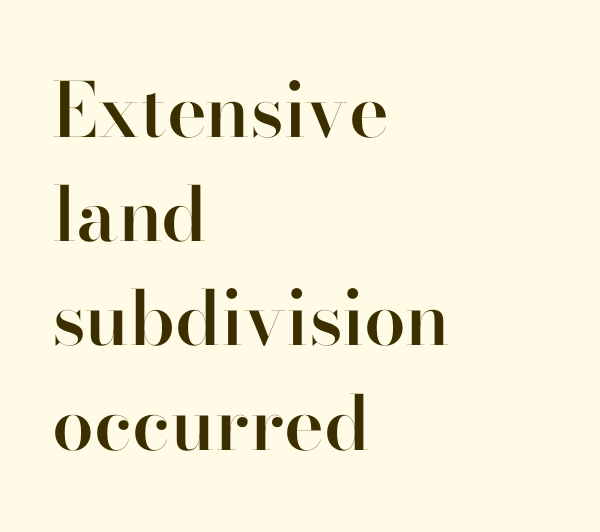
Q: Is the text bold? A: Semi-bold.
Q: Is the text italic (slanted)? A: No, it is upright.
Q: Is the typeface a serif or a sans-serif typeface? A: Sans-serif.
Q: Is the text underlined? A: No.
Q: How is the paragraph aligned? A: Left-aligned.
Q: Is the spacing between letters normal or unusually wide? A: Normal.
Q: Is the spacing between lines tight, normal or loose? A: Normal.
Q: Width (condensed, normal, or wide)? A: Normal.
Q: Stroke contrast? A: High.
Q: x-height? A: Small.
Q: Monospaced? A: No.
